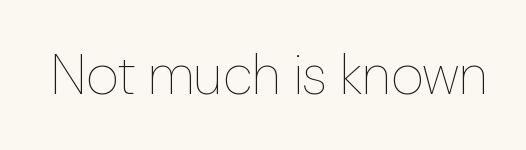
{"italic": "no", "bold": "no", "weight": "thin", "width": "normal", "stroke_contrast": "low", "x_height": "medium", "monospaced": "no", "underline": "no", "letter_spacing": "normal", "letter_spacing_em": 0.0, "glyph_px": 56}
